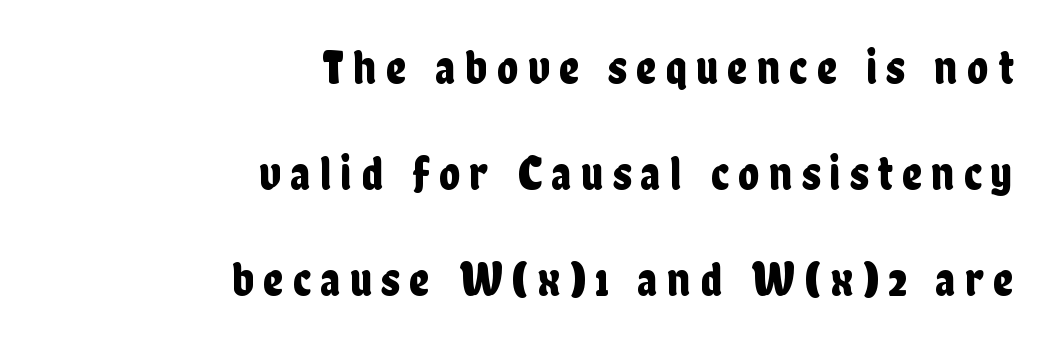
{"serif": "no", "italic": "no", "width": "condensed", "stroke_contrast": "low", "x_height": "medium", "monospaced": "no", "underline": "no", "align": "right", "line_spacing": "loose", "line_spacing_ratio": 2.16, "glyph_px": 49}
